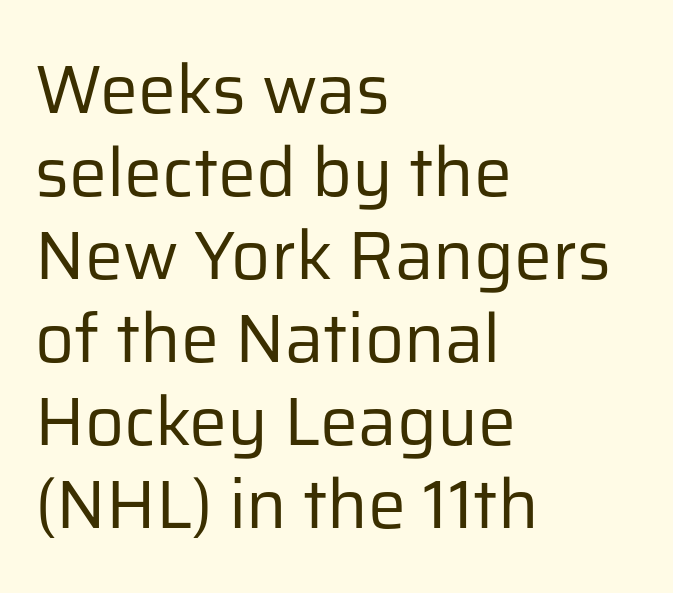
{"serif": "no", "italic": "no", "bold": "no", "weight": "regular", "width": "normal", "stroke_contrast": "low", "x_height": "medium", "monospaced": "no", "underline": "no", "align": "left", "line_spacing_ratio": 1.22, "letter_spacing": "normal", "letter_spacing_em": 0.0, "glyph_px": 68}
